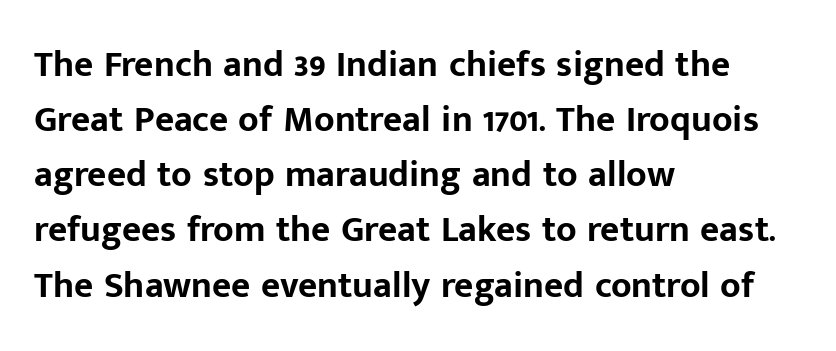
Q: Is the text bold? A: Yes.
Q: Is the text italic (slanted)? A: No, it is upright.
Q: Is the typeface a serif or a sans-serif typeface? A: Sans-serif.
Q: Is the text underlined? A: No.
Q: How is the paragraph aligned? A: Left-aligned.
Q: Is the spacing between letters normal or unusually wide? A: Normal.
Q: Is the spacing between lines tight, normal or loose? A: Normal.
Q: Width (condensed, normal, or wide)? A: Normal.
Q: Stroke contrast? A: Low.
Q: x-height? A: Medium.
Q: Monospaced? A: No.
